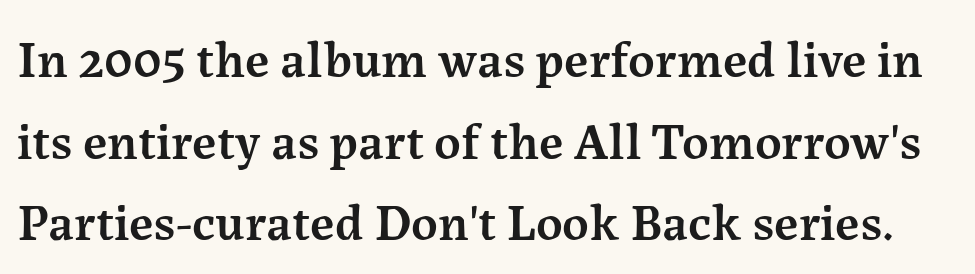
{"serif": "yes", "italic": "no", "bold": "semi", "weight": "semibold", "width": "normal", "stroke_contrast": "medium", "x_height": "medium", "monospaced": "no", "underline": "no", "line_spacing": "normal", "line_spacing_ratio": 1.57, "letter_spacing": "normal", "letter_spacing_em": 0.0, "glyph_px": 52}
